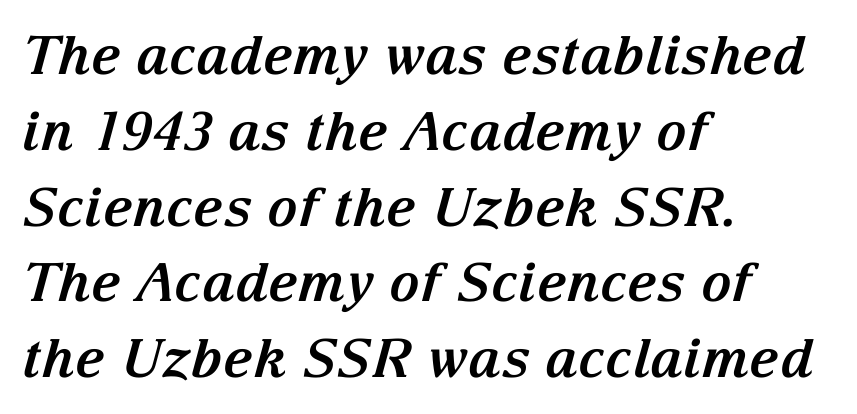
Q: Is the text bold? A: Yes.
Q: Is the text italic (slanted)? A: Yes, it leans right by about 15 degrees.
Q: Is the typeface a serif or a sans-serif typeface? A: Serif.
Q: Is the text underlined? A: No.
Q: How is the paragraph aligned? A: Left-aligned.
Q: Is the spacing between letters normal or unusually wide? A: Normal.
Q: Is the spacing between lines tight, normal or loose? A: Normal.
Q: Width (condensed, normal, or wide)? A: Normal.
Q: Stroke contrast? A: Medium.
Q: x-height? A: Medium.
Q: Monospaced? A: No.
